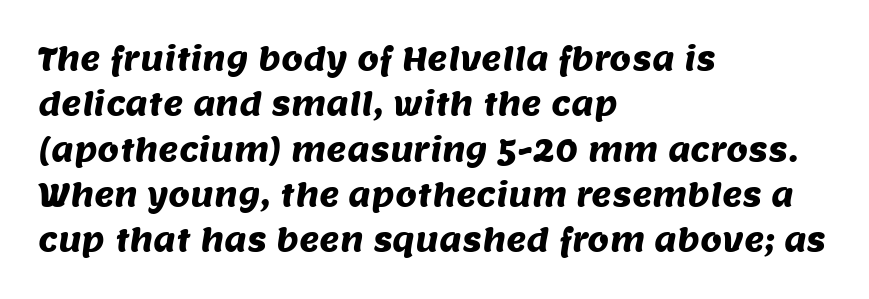
Q: Is the typeface a serif or a sans-serif typeface? A: Sans-serif.
Q: Is the text underlined? A: No.
Q: How is the paragraph aligned? A: Left-aligned.
Q: Is the spacing between letters normal or unusually wide? A: Normal.
Q: Is the spacing between lines tight, normal or loose? A: Normal.
Q: Width (condensed, normal, or wide)? A: Normal.
Q: Stroke contrast? A: Medium.
Q: x-height? A: Large.
Q: Monospaced? A: No.
